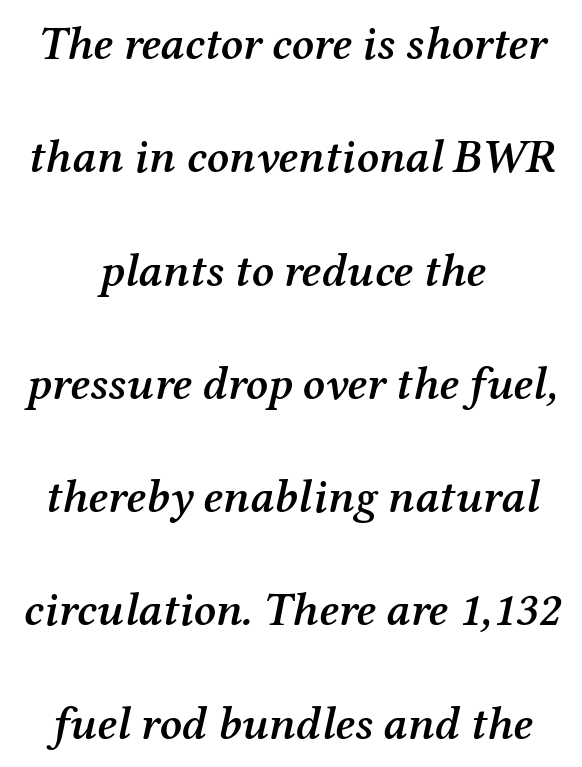
Letters rest on an invisible, unmarked baseline. Set as a demibold, roughly 600 on the weight scale. A typesetter would call this leading open, well beyond the default. Compared with ordinary roman type, these characters are visibly tilted.
